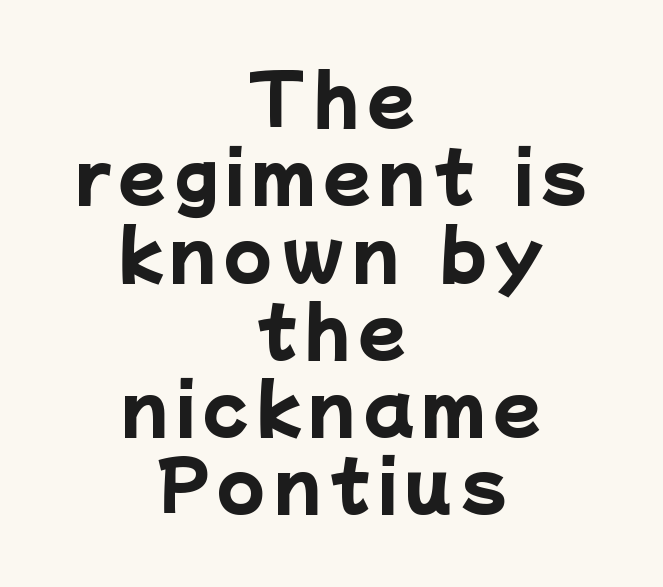
Q: Is the text bold? A: Yes.
Q: Is the typeface a serif or a sans-serif typeface? A: Sans-serif.
Q: Is the text underlined? A: No.
Q: How is the paragraph aligned? A: Centered.
Q: Is the spacing between lines tight, normal or loose? A: Tight.
Q: Width (condensed, normal, or wide)? A: Normal.
Q: Stroke contrast? A: Low.
Q: x-height? A: Medium.
Q: Monospaced? A: No.
